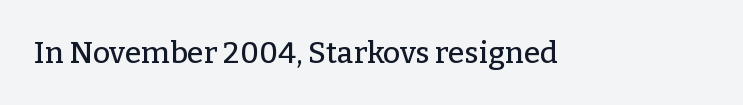
Q: Is the text italic (slanted)? A: No, it is upright.
Q: Is the typeface a serif or a sans-serif typeface? A: Serif.
Q: Is the text underlined? A: No.
Q: Is the spacing between letters normal or unusually wide? A: Normal.
Q: Width (condensed, normal, or wide)? A: Normal.
Q: Stroke contrast? A: Low.
Q: x-height? A: Medium.
Q: Monospaced? A: No.
